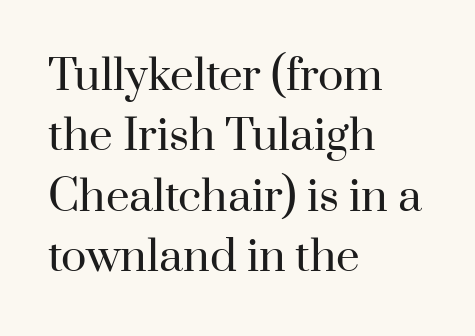
{"serif": "yes", "italic": "no", "bold": "no", "weight": "regular", "width": "normal", "stroke_contrast": "high", "x_height": "small", "monospaced": "no", "underline": "no", "align": "left", "line_spacing": "normal", "line_spacing_ratio": 1.44, "letter_spacing": "normal", "letter_spacing_em": 0.0, "glyph_px": 42}
